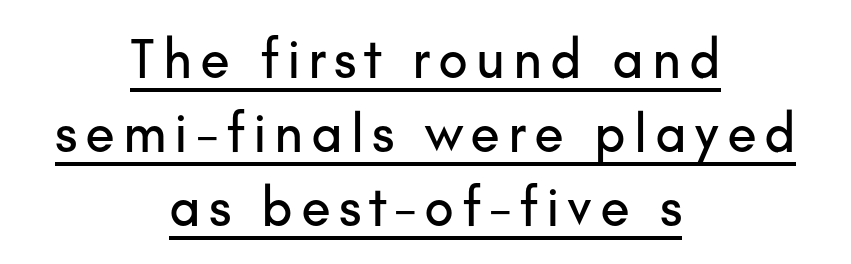
Vertical spacing — default. Underline: present. Line starts and ends both wander, symmetrically. Rendered with straight, roman letterforms. Do the characters align in a grid? No, the font is proportional.
